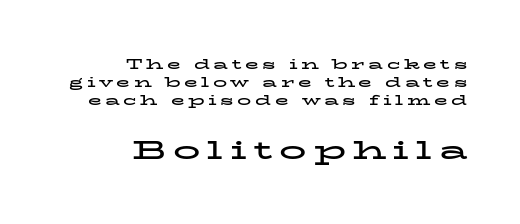
{"italic": "no", "bold": "yes", "underline": "no", "align": "right", "line_spacing": "normal", "line_spacing_ratio": 1.27, "letter_spacing": "wide", "letter_spacing_em": 0.25, "larger_block": "second", "size_ratio": 1.93, "glyph_px": 27}
